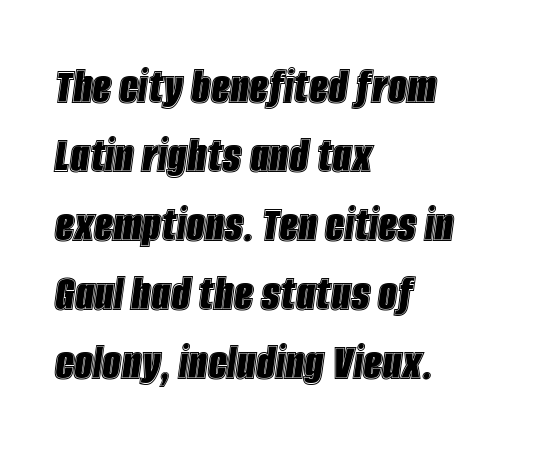
The image shows 53 px condensed type, italic (leaning right); set left-aligned, normal line spacing (1.3x), normal letter spacing, not underlined; a large x-height.
